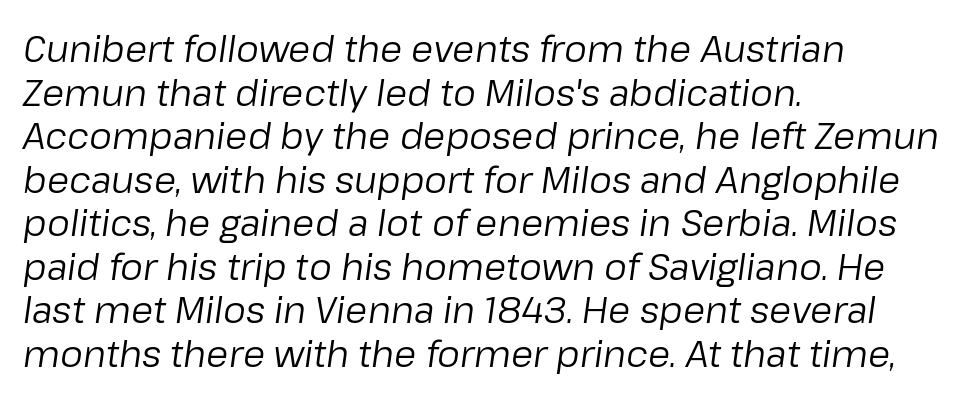
Q: Is the text bold? A: No.
Q: Is the text italic (slanted)? A: Yes, it leans right by about 8 degrees.
Q: Is the text underlined? A: No.
Q: How is the paragraph aligned? A: Left-aligned.
Q: Is the spacing between letters normal or unusually wide? A: Normal.
Q: Width (condensed, normal, or wide)? A: Normal.
Q: Stroke contrast? A: Low.
Q: x-height? A: Medium.
Q: Monospaced? A: No.
